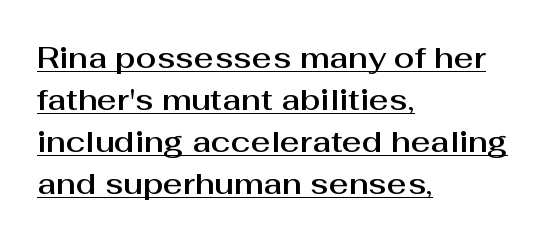
Each letter keeps its own natural width here, so spacing adapts to shape. This rendering employs a face without finishing strokes, i.e., a sans-serif. Quick note: interline space is typical. Has an underline been added? It has.
